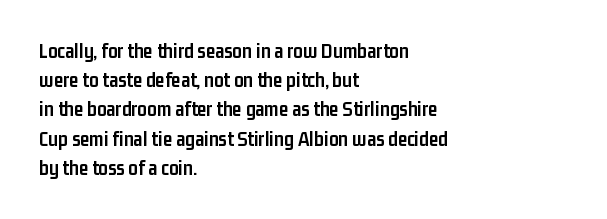
The image shows 21 px bold type, upright; set left-aligned, normal line spacing (1.39x), normal letter spacing, not underlined.
